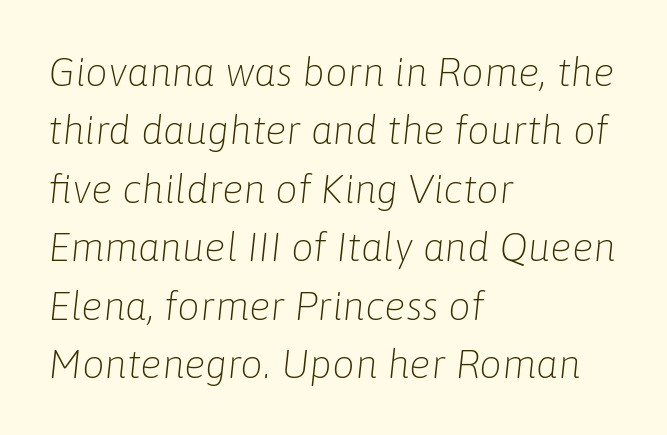
The image shows 40 px light type, italic (leaning right); set left-aligned, normal line spacing (1.46x), normal letter spacing, not underlined; low stroke contrast and a medium x-height.
